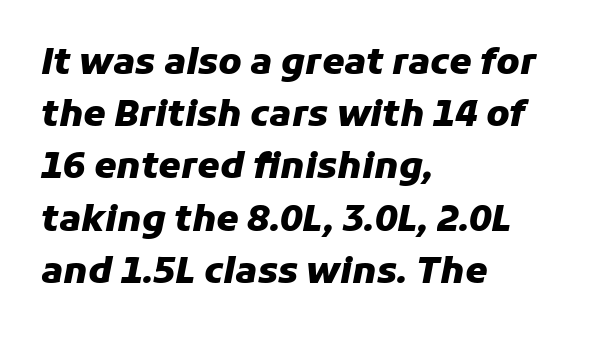
The image shows 36 px heavy type, italic (leaning right); set left-aligned, normal line spacing (1.45x), normal letter spacing, not underlined; low stroke contrast and a medium x-height.
